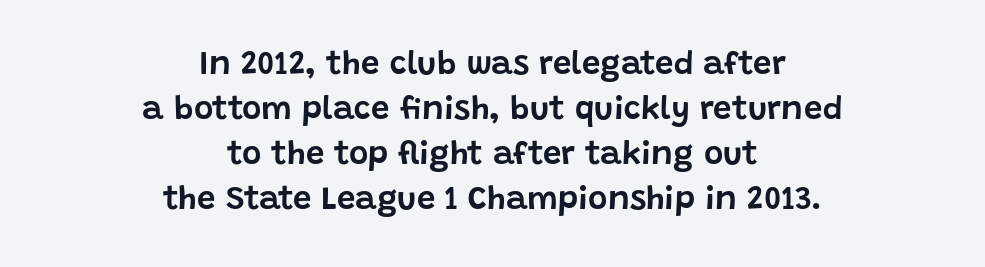
The image shows 33 px sans-serif type, upright; set centered, normal line spacing (1.36x), normal letter spacing, not underlined; low stroke contrast and a large x-height.
